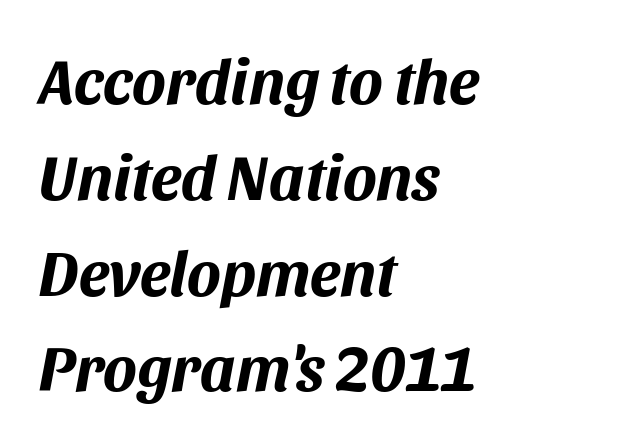
The image shows 63 px bold type, italic (leaning right); set left-aligned, normal line spacing (1.52x), normal letter spacing, not underlined; medium stroke contrast and a large x-height.
